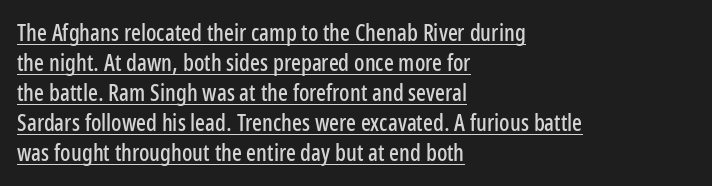
The image shows 23 px text type, upright; set left-aligned, normal line spacing (1.3x), normal letter spacing, underlined.
